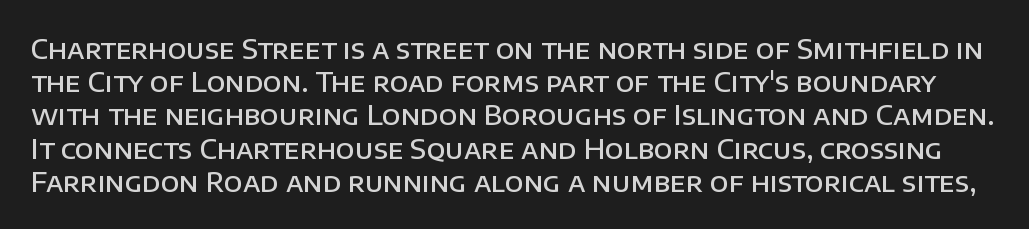
{"italic": "no", "bold": "semi", "underline": "no", "line_spacing_ratio": 1.23, "letter_spacing": "normal", "letter_spacing_em": 0.0, "glyph_px": 27}
